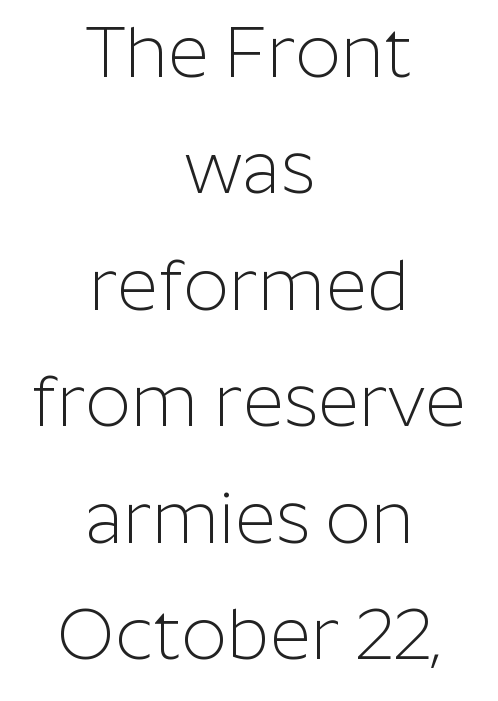
Stroke terminals: plain, sans-serif. Ordinary non-slanted type is in use. How would I describe the line gaps? Plain and ordinary. Students, note that the glyphs here touch the page at normal intervals.
